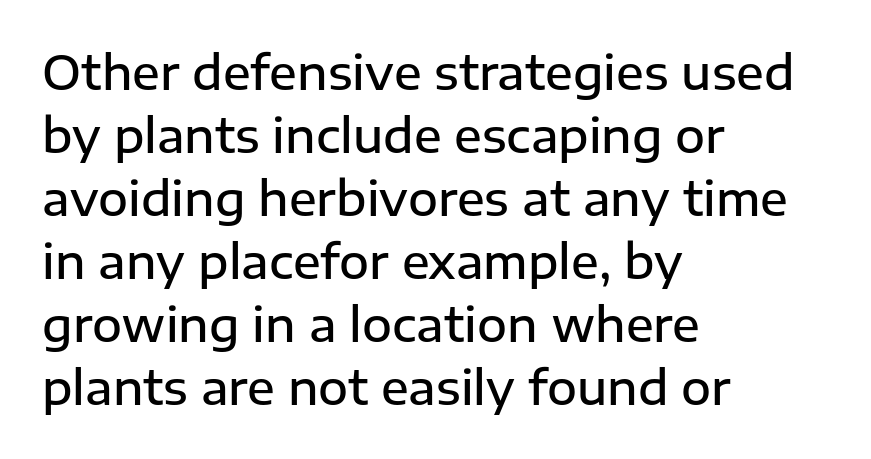
Weight check: semibold — heavier than regular, not quite bold. These lines are set flush left with a ragged right edge. Successive baselines arrive at the customary interval. Typographically, this falls in the sans-serif category. This is the regular roman posture of the typeface.
